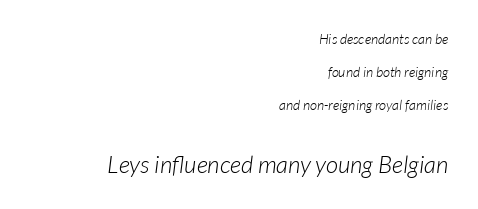
Nothing unusual about the tracking: characters are spaced as the font intends. Nothing heavy about these letters — not bold at all. Does the bottom block carry the larger type? Yes, it does. Leading is clearly above the norm, producing a sparse column. This rendering uses right alignment, leaving the left contour irregular. An italicized treatment has been applied to the whole sample.
